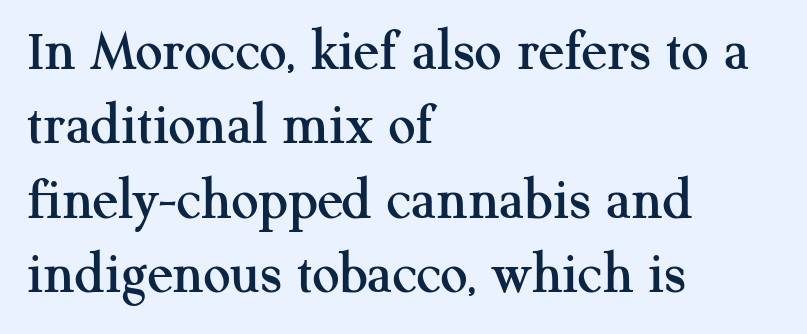
Q: Is the text italic (slanted)? A: No, it is upright.
Q: Is the typeface a serif or a sans-serif typeface? A: Serif.
Q: Is the text underlined? A: No.
Q: How is the paragraph aligned? A: Left-aligned.
Q: Is the spacing between letters normal or unusually wide? A: Normal.
Q: Width (condensed, normal, or wide)? A: Normal.
Q: Stroke contrast? A: Medium.
Q: x-height? A: Medium.
Q: Monospaced? A: No.
